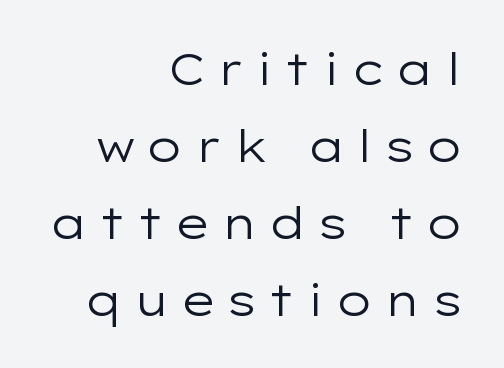
A quiet, ordinary-to-light weight characterises the typeface. Lines of text with bare space underneath. You can tell from the bare stems that sans-serif type was used. Tracking value appears strongly positive — letters spread wide. Each letter keeps its own natural width here, so spacing adapts to shape.
